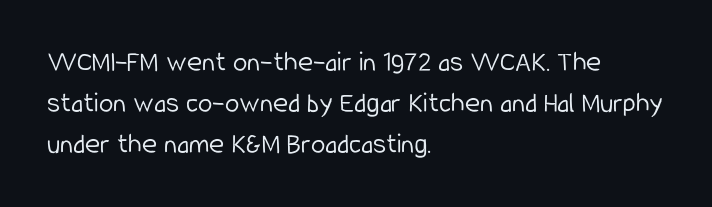
The image shows 29 px light, condensed sans-serif type, upright; set left-aligned, normal line spacing (1.42x), normal letter spacing, not underlined; low stroke contrast and a medium x-height.
